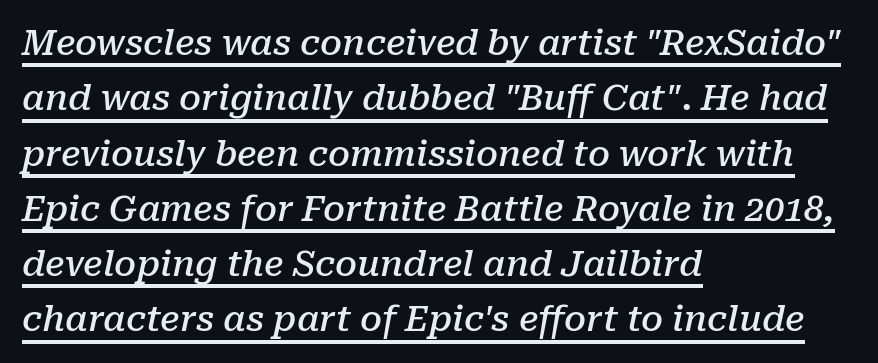
Q: Is the text bold? A: Semi-bold.
Q: Is the text italic (slanted)? A: Yes, it leans right by about 10 degrees.
Q: Is the typeface a serif or a sans-serif typeface? A: Serif.
Q: Is the text underlined? A: Yes.
Q: How is the paragraph aligned? A: Left-aligned.
Q: Is the spacing between letters normal or unusually wide? A: Normal.
Q: Is the spacing between lines tight, normal or loose? A: Normal.
Q: Width (condensed, normal, or wide)? A: Normal.
Q: Stroke contrast? A: Low.
Q: x-height? A: Medium.
Q: Monospaced? A: No.
